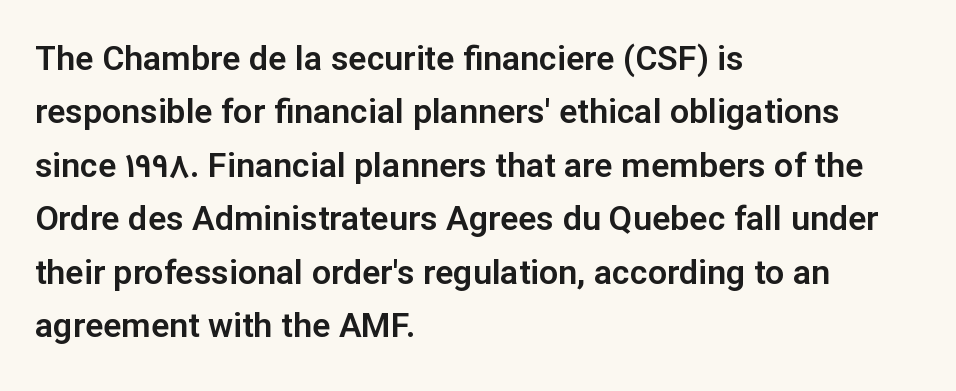
{"serif": "no", "italic": "no", "width": "normal", "stroke_contrast": "low", "x_height": "medium", "monospaced": "no", "underline": "no", "align": "left", "line_spacing": "normal", "line_spacing_ratio": 1.57, "letter_spacing": "normal", "letter_spacing_em": 0.0, "glyph_px": 34}
